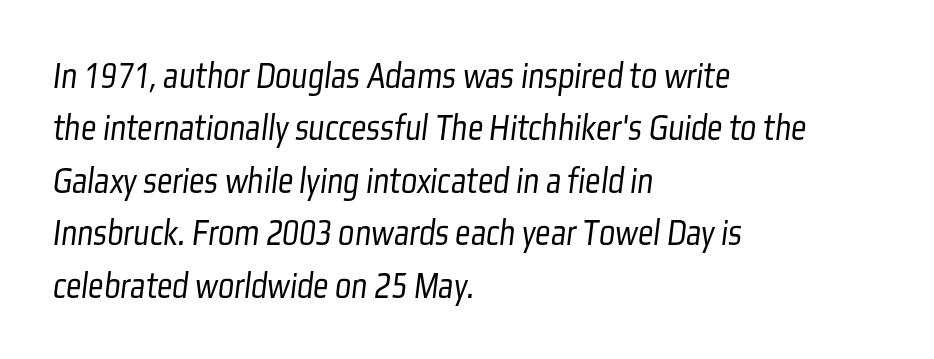
{"serif": "no", "bold": "no", "weight": "light", "width": "condensed", "stroke_contrast": "low", "x_height": "medium", "monospaced": "no", "underline": "no", "align": "left", "line_spacing": "normal", "line_spacing_ratio": 1.38, "letter_spacing": "normal", "letter_spacing_em": 0.0, "glyph_px": 38}
